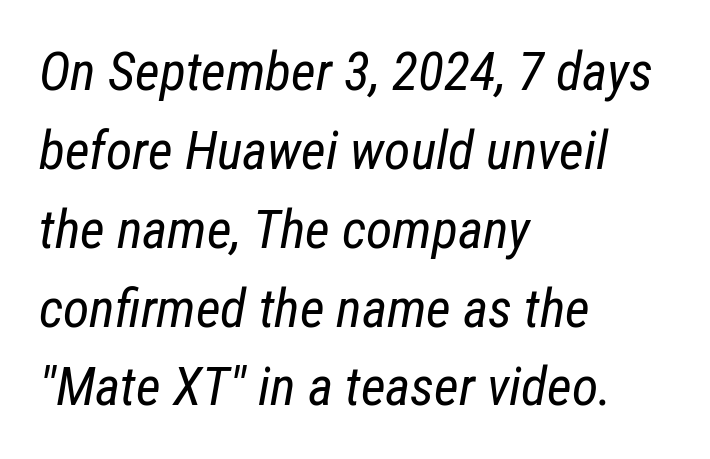
The image shows 54 px regular-weight, condensed type, italic (leaning right); set left-aligned, normal line spacing (1.46x), normal letter spacing, not underlined; low stroke contrast and a medium x-height.
